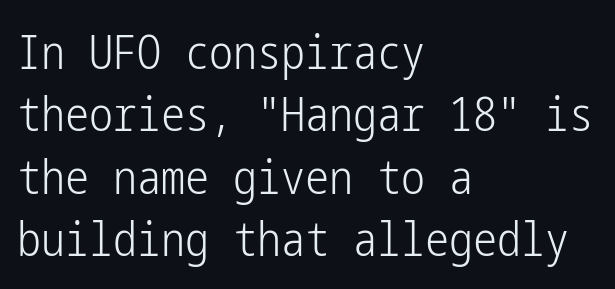
Q: Is the text bold? A: No.
Q: Is the text italic (slanted)? A: No, it is upright.
Q: Is the typeface a serif or a sans-serif typeface? A: Sans-serif.
Q: Is the text underlined? A: No.
Q: How is the paragraph aligned? A: Left-aligned.
Q: Is the spacing between letters normal or unusually wide? A: Normal.
Q: Is the spacing between lines tight, normal or loose? A: Normal.
Q: Width (condensed, normal, or wide)? A: Condensed.
Q: Stroke contrast? A: Low.
Q: x-height? A: Medium.
